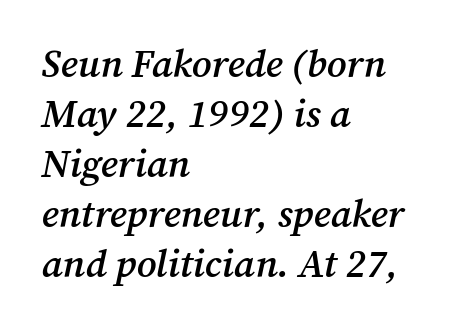
The image shows 39 px semibold serif type, italic (leaning right); set left-aligned, normal line spacing (1.28x), normal letter spacing, not underlined; medium stroke contrast and a medium x-height.
